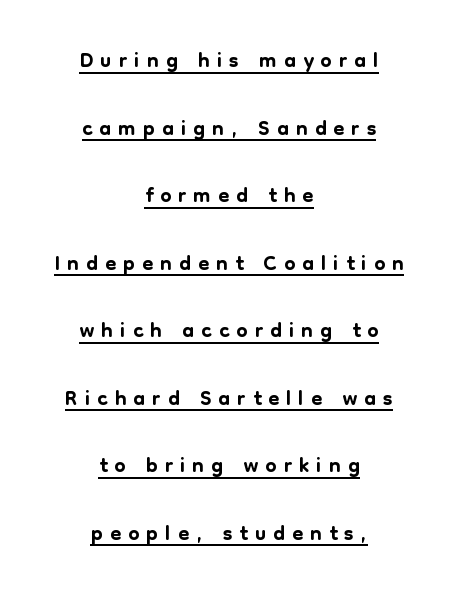
{"serif": "no", "italic": "no", "width": "normal", "stroke_contrast": "low", "x_height": "medium", "monospaced": "no", "underline": "yes", "align": "center", "line_spacing": "loose", "line_spacing_ratio": 2.11, "letter_spacing": "wide", "letter_spacing_em": 0.22, "glyph_px": 32}
